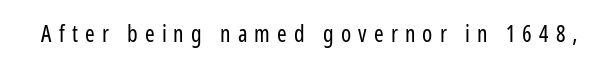
Q: Is the text bold? A: No.
Q: Is the text italic (slanted)? A: No, it is upright.
Q: Is the text underlined? A: No.
Q: Is the spacing between letters normal or unusually wide? A: Unusually wide.
